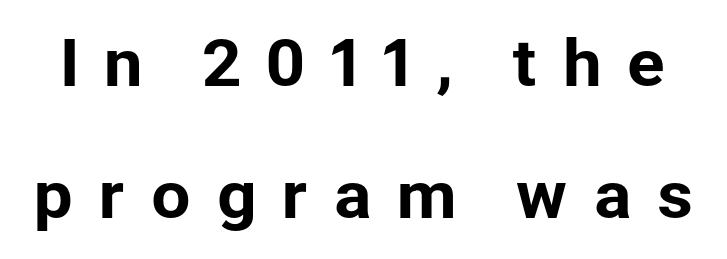
{"serif": "no", "italic": "no", "width": "normal", "stroke_contrast": "low", "x_height": "medium", "monospaced": "no", "underline": "no", "line_spacing": "loose", "line_spacing_ratio": 2.09, "letter_spacing": "wide", "letter_spacing_em": 0.37, "glyph_px": 63}
